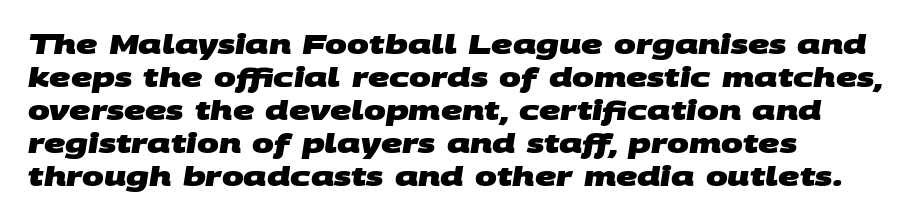
{"bold": "yes", "underline": "no", "align": "left", "line_spacing": "normal", "line_spacing_ratio": 1.27, "letter_spacing": "normal", "letter_spacing_em": 0.0, "glyph_px": 26}
